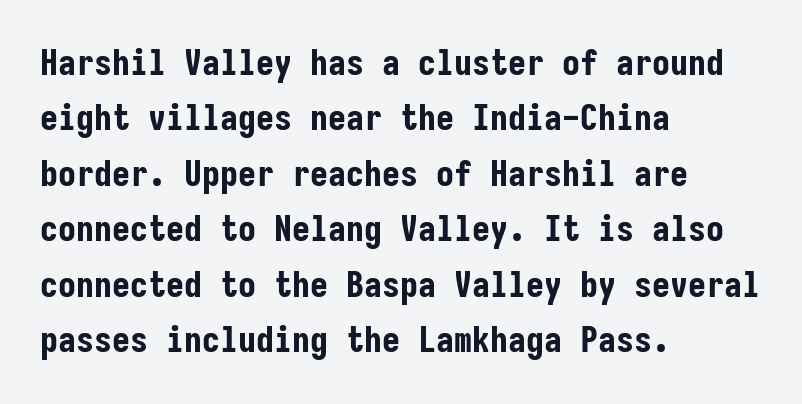
{"serif": "no", "italic": "no", "bold": "yes", "weight": "bold", "width": "condensed", "stroke_contrast": "low", "x_height": "medium", "monospaced": "yes", "underline": "no", "align": "left", "line_spacing": "normal", "line_spacing_ratio": 1.54, "letter_spacing": "normal", "letter_spacing_em": 0.0, "glyph_px": 36}
